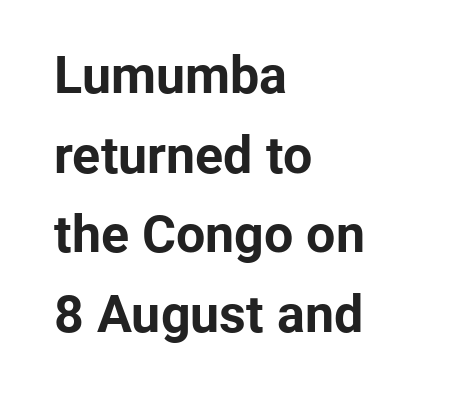
The image shows 52 px bold sans-serif type, upright; set left-aligned, normal line spacing (1.53x), normal letter spacing, not underlined; low stroke contrast and a medium x-height.
